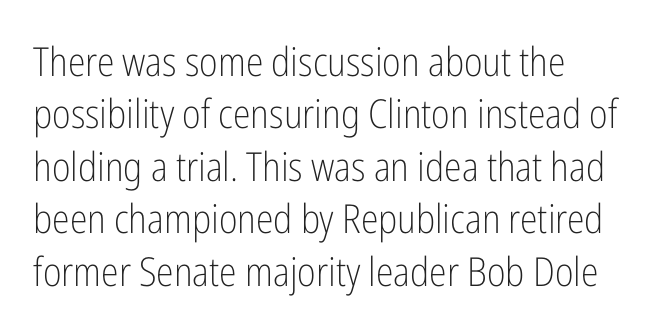
The image shows 40 px light, condensed sans-serif type, upright; set left-aligned, normal line spacing (1.31x), normal letter spacing, not underlined; low stroke contrast and a medium x-height.
